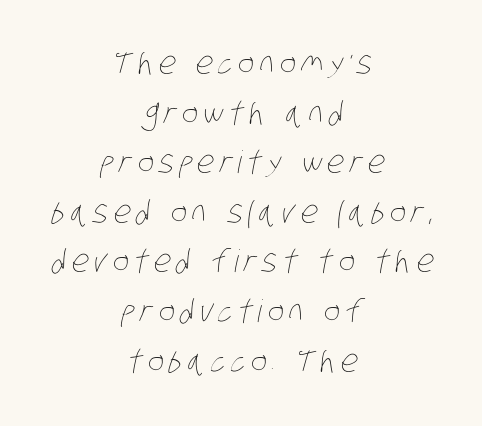
{"bold": "no", "weight": "thin", "width": "condensed", "stroke_contrast": "low", "x_height": "large", "monospaced": "no", "underline": "no", "align": "center", "line_spacing": "normal", "line_spacing_ratio": 1.6, "glyph_px": 31}
